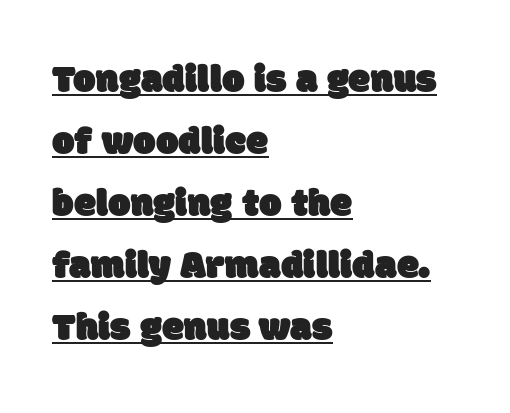
The image shows 40 px sans-serif type; set left-aligned, normal line spacing (1.55x), normal letter spacing, underlined; low stroke contrast and a large x-height.
